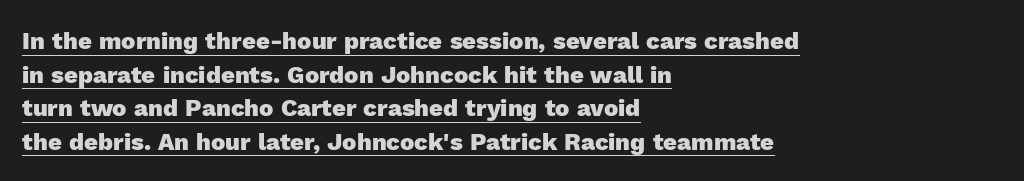
{"italic": "no", "bold": "yes", "underline": "yes", "align": "left", "line_spacing": "normal", "line_spacing_ratio": 1.4, "letter_spacing": "normal", "letter_spacing_em": 0.0, "glyph_px": 24}
